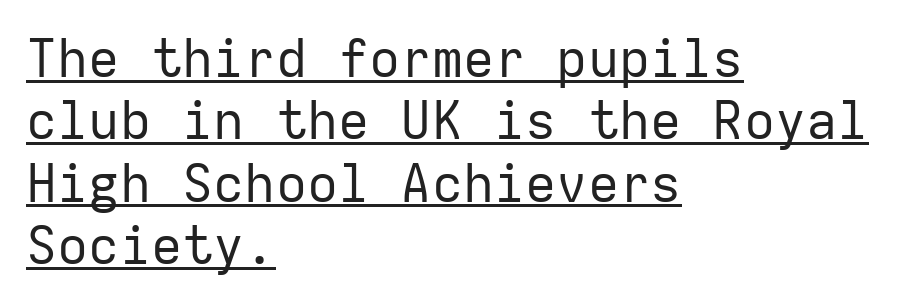
{"serif": "no", "italic": "no", "bold": "no", "weight": "regular", "width": "normal", "stroke_contrast": "low", "x_height": "medium", "monospaced": "yes", "underline": "yes", "align": "left", "line_spacing_ratio": 1.2, "letter_spacing": "normal", "letter_spacing_em": 0.0, "glyph_px": 52}
